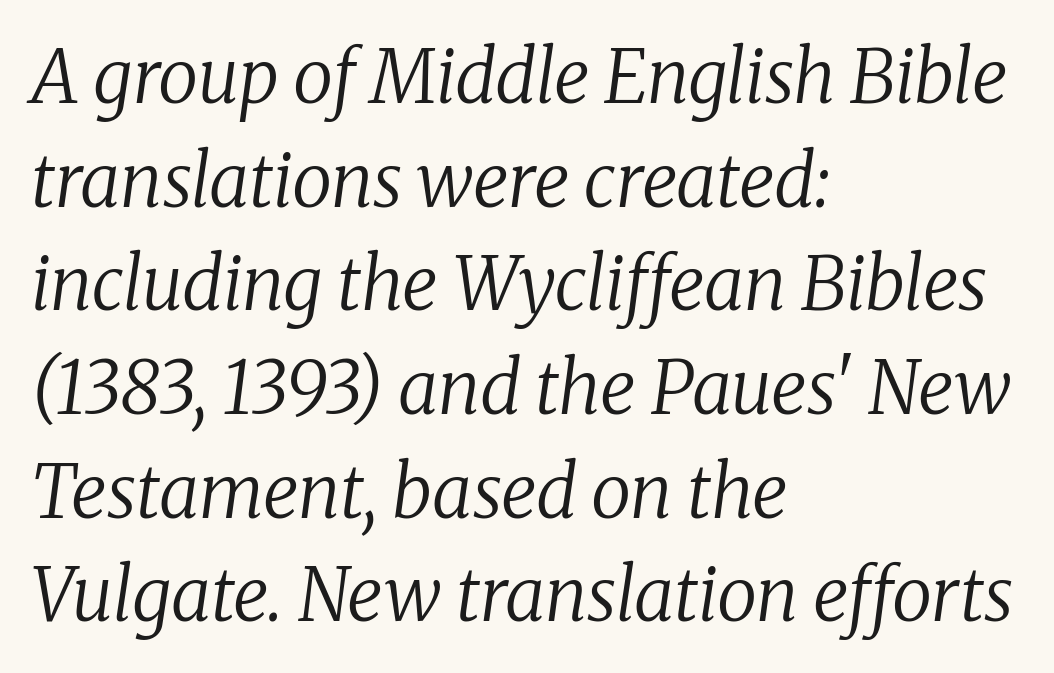
The type is set solid horizontally, with unmodified tracking. When letters slant like this, we call the style italic. Is this a heavy cut? Hardly; it is regular or lighter. This rendering uses left alignment, leaving the right contour irregular. Line spacing here is normal.
